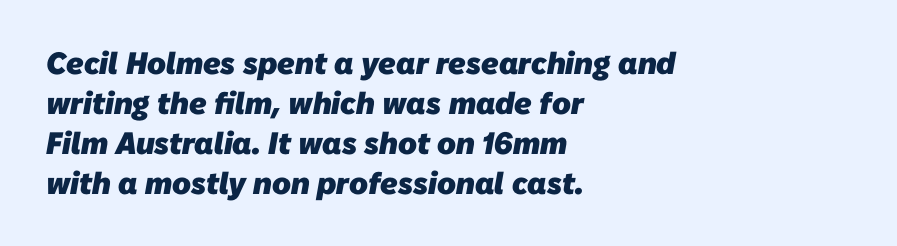
{"serif": "no", "bold": "yes", "weight": "heavy", "width": "normal", "stroke_contrast": "low", "x_height": "medium", "monospaced": "no", "underline": "no", "align": "left", "line_spacing": "normal", "line_spacing_ratio": 1.29, "letter_spacing": "normal", "letter_spacing_em": 0.0, "glyph_px": 31}
